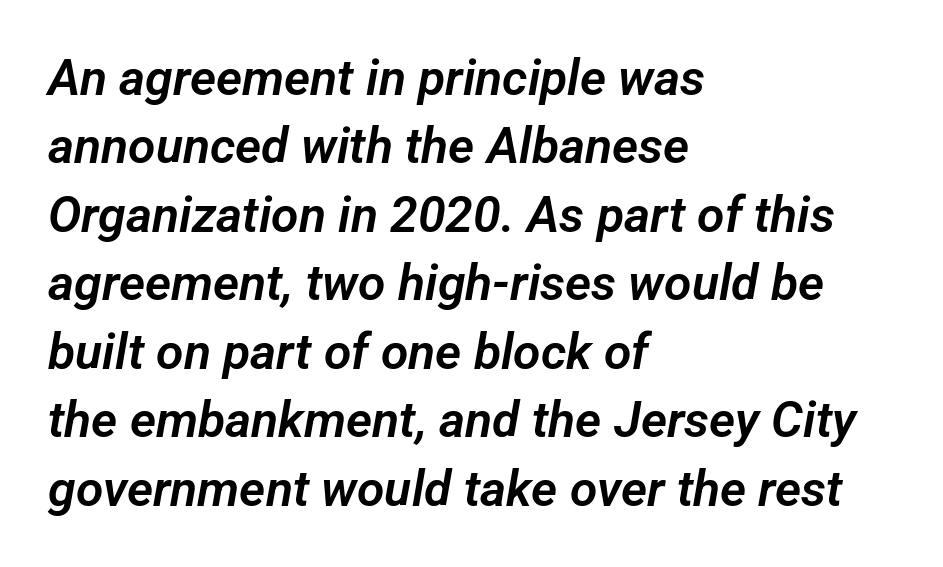
The image shows 50 px sans-serif type; set left-aligned, normal line spacing (1.37x), normal letter spacing, not underlined; low stroke contrast and a medium x-height.
